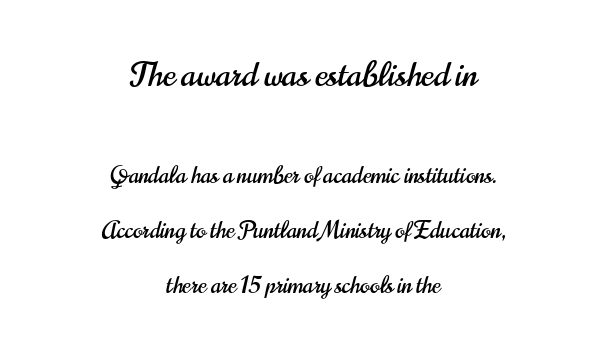
Q: Is the text italic (slanted)? A: Yes.
Q: Is the typeface a serif or a sans-serif typeface? A: Sans-serif.
Q: Is the text underlined? A: No.
Q: How is the paragraph aligned? A: Centered.
Q: Is the spacing between letters normal or unusually wide? A: Normal.
Q: Is the spacing between lines tight, normal or loose? A: Loose.
Q: Which block of text is set in a larger size, the first (top) or the second (bottom)? A: The first (top) one.
Q: Width (condensed, normal, or wide)? A: Condensed.
Q: Stroke contrast? A: High.
Q: x-height? A: Small.
Q: Monospaced? A: No.
